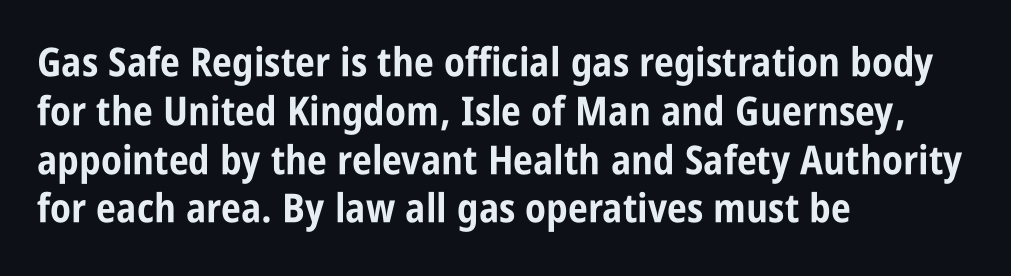
The image shows 40 px bold, condensed sans-serif type, upright; set left-aligned, line spacing 1.22x, normal letter spacing, not underlined; low stroke contrast and a large x-height.
